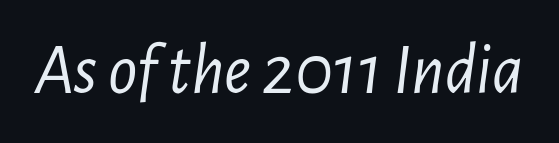
{"italic": "yes", "lean": "right", "slant_degrees": 7, "bold": "no", "weight": "light", "width": "condensed", "stroke_contrast": "low", "x_height": "medium", "monospaced": "no", "underline": "no", "letter_spacing": "normal", "letter_spacing_em": 0.0, "glyph_px": 72}
